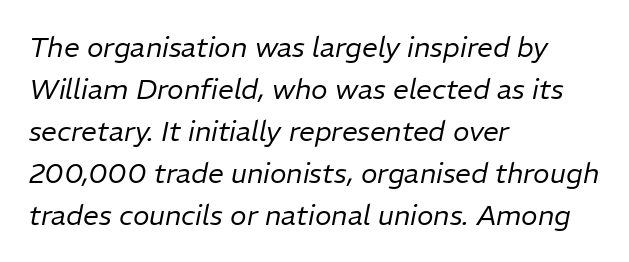
{"italic": "yes", "lean": "right", "slant_degrees": 11, "bold": "no", "weight": "regular", "width": "normal", "stroke_contrast": "low", "x_height": "medium", "monospaced": "no", "underline": "no", "align": "left", "line_spacing": "normal", "line_spacing_ratio": 1.5, "letter_spacing": "normal", "letter_spacing_em": 0.0, "glyph_px": 28}
